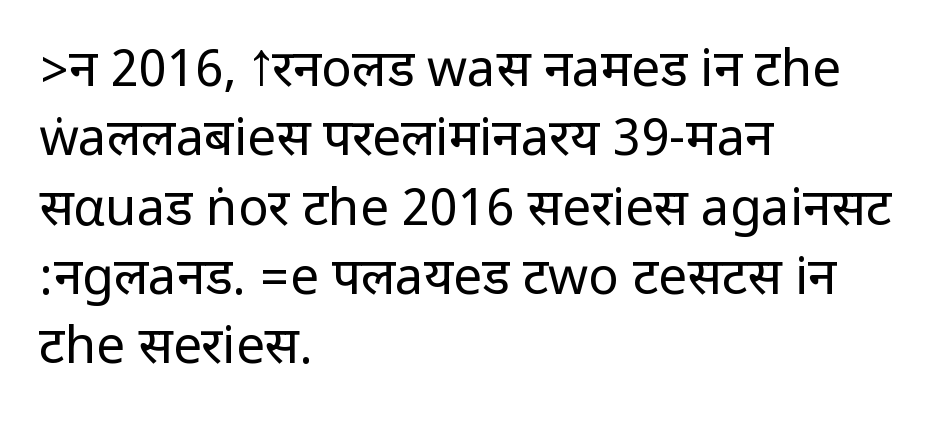
Q: Is the text bold? A: No.
Q: Is the text italic (slanted)? A: No, it is upright.
Q: Is the typeface a serif or a sans-serif typeface? A: Sans-serif.
Q: Is the text underlined? A: No.
Q: How is the paragraph aligned? A: Left-aligned.
Q: Is the spacing between letters normal or unusually wide? A: Normal.
Q: Is the spacing between lines tight, normal or loose? A: Normal.
Q: Width (condensed, normal, or wide)? A: Condensed.
Q: Stroke contrast? A: Low.
